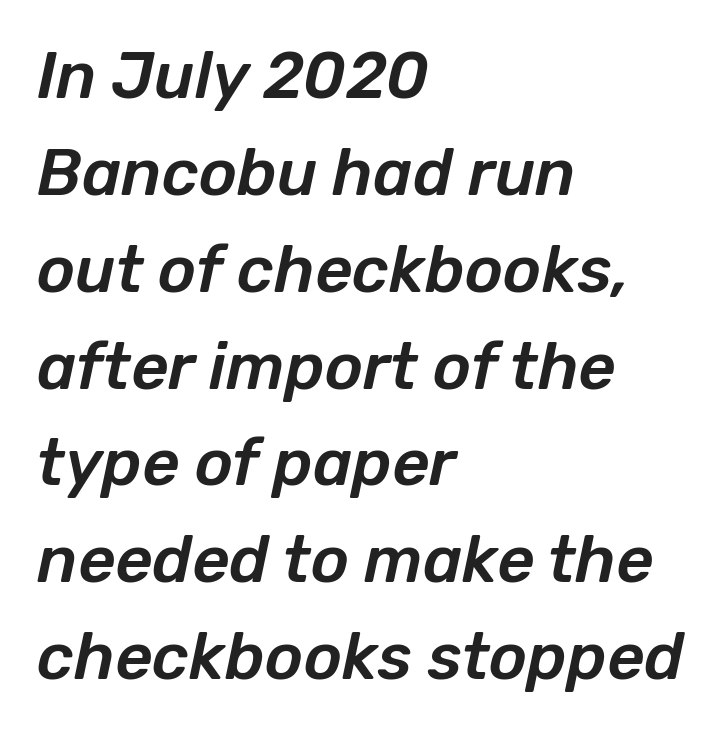
Plain, unruled lines of type. No extra tracking has been applied to these lines. Do the characters align in a grid? No, the font is proportional. The line-height multiplier appears to be the usual default.
